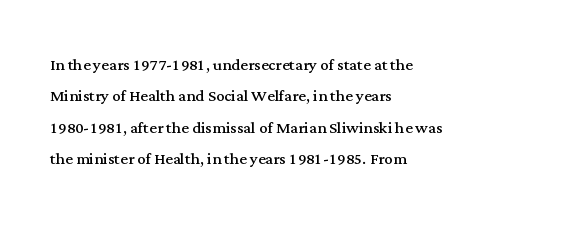
The image shows 21 px text type, upright; set left-aligned, normal line spacing (1.49x), normal letter spacing, not underlined.
